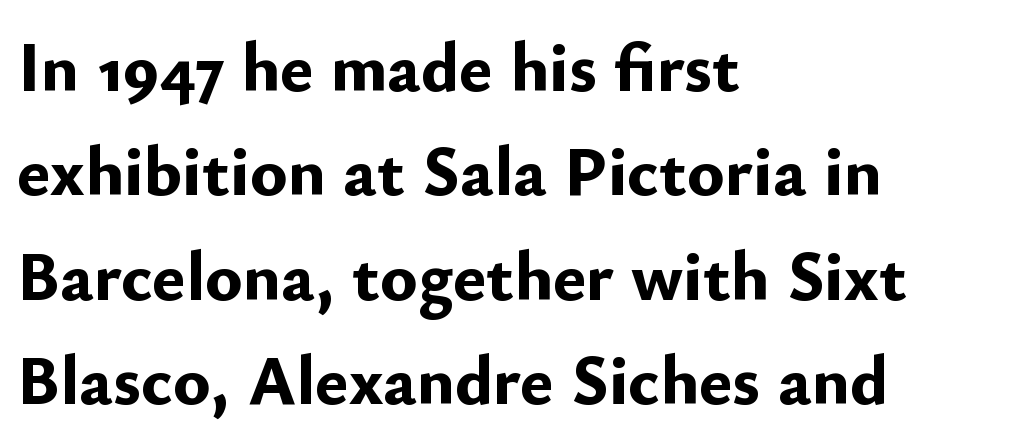
{"serif": "no", "italic": "no", "bold": "yes", "weight": "bold", "width": "normal", "stroke_contrast": "low", "x_height": "small", "monospaced": "no", "underline": "no", "align": "left", "line_spacing": "normal", "line_spacing_ratio": 1.49, "letter_spacing": "normal", "letter_spacing_em": 0.0, "glyph_px": 70}
